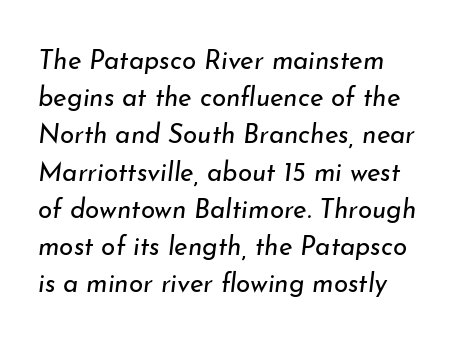
{"italic": "yes", "lean": "right", "slant_degrees": 7, "bold": "no", "underline": "no", "line_spacing": "normal", "line_spacing_ratio": 1.43, "letter_spacing": "normal", "letter_spacing_em": 0.0, "glyph_px": 26}
